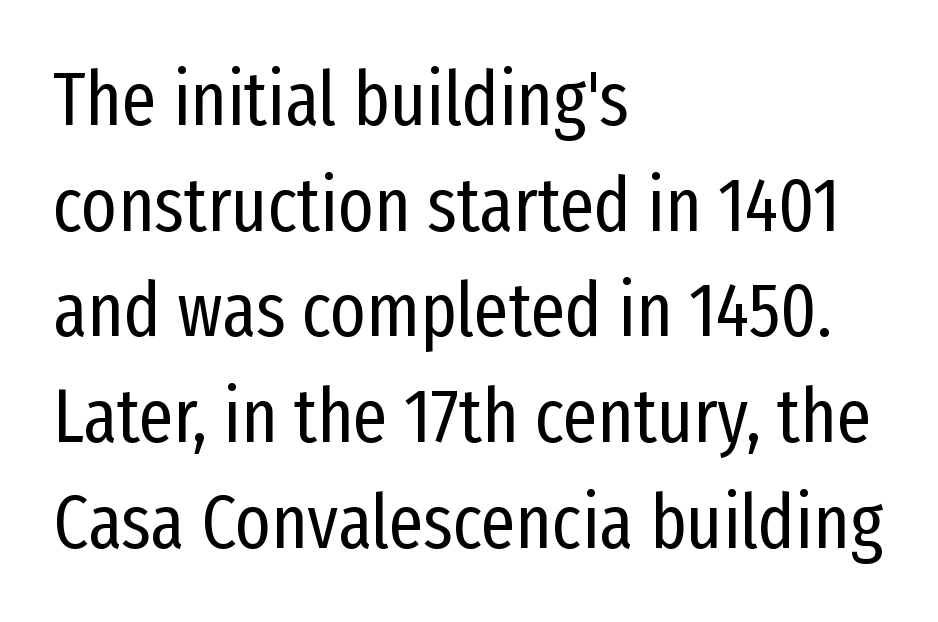
The rendering shows plain stroke endings on the letterforms — a sans-serif design. Is this a heavy cut? Hardly; it is regular or lighter. This is roman type, the default non-slanted kind. The text block is weighted toward the left margin, trailing off unevenly rightward.
